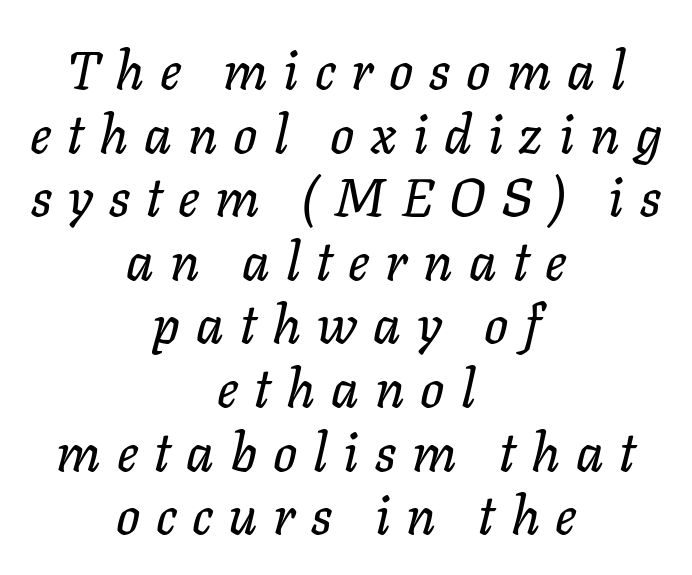
Any mark beneath the type? The region is blank. Note the varied advance widths — an 'i' is clearly narrower than an 'm'. Leftover space on each line is divided equally before and after the words. Tracking value appears strongly positive — letters spread wide. The rendering applies a slant to the glyphs.
